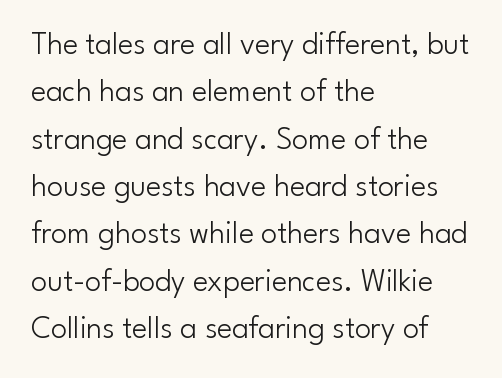
{"serif": "no", "italic": "no", "bold": "no", "weight": "light", "width": "normal", "stroke_contrast": "low", "x_height": "small", "monospaced": "no", "underline": "no", "align": "left", "line_spacing": "normal", "line_spacing_ratio": 1.48, "letter_spacing": "normal", "letter_spacing_em": 0.0, "glyph_px": 32}
